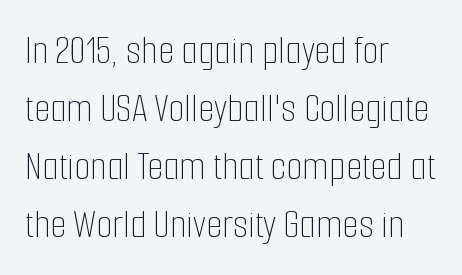
{"italic": "no", "bold": "no", "weight": "thin", "width": "condensed", "stroke_contrast": "low", "x_height": "medium", "monospaced": "no", "underline": "no", "align": "left", "line_spacing": "normal", "line_spacing_ratio": 1.38, "letter_spacing": "normal", "letter_spacing_em": 0.0, "glyph_px": 42}
